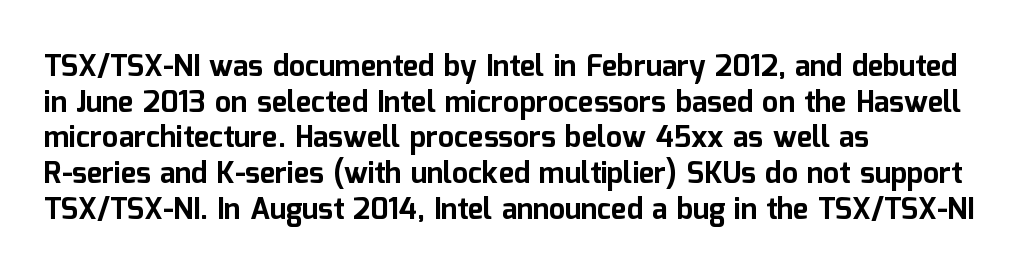
{"serif": "no", "italic": "no", "bold": "yes", "weight": "bold", "width": "normal", "stroke_contrast": "low", "x_height": "medium", "monospaced": "no", "underline": "no", "align": "left", "line_spacing_ratio": 1.23, "letter_spacing": "normal", "letter_spacing_em": 0.0, "glyph_px": 29}
